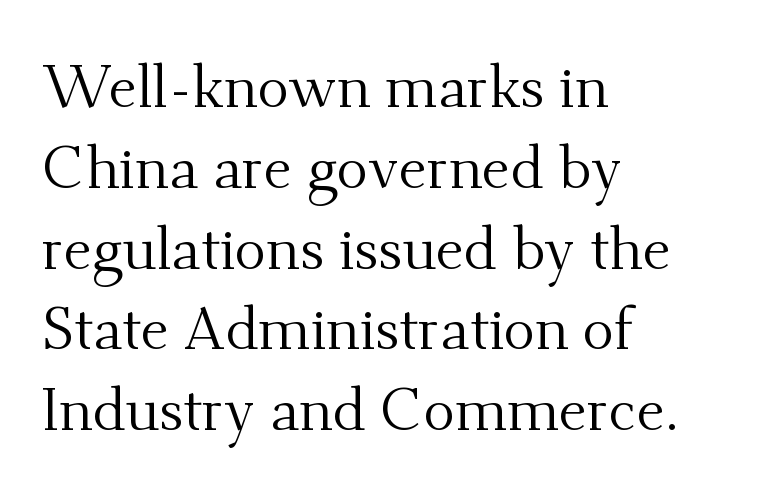
The image shows 59 px regular-weight serif type, upright; set left-aligned, normal line spacing (1.37x), normal letter spacing, not underlined; medium stroke contrast and a small x-height.
